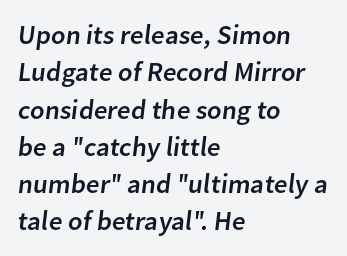
The setting favours the left margin, as ordinary paragraphs usually do. Lines of text with bare space underneath. Reading down the column, the eye jumps a familiar distance to each next line. The type is set solid horizontally, with unmodified tracking.
